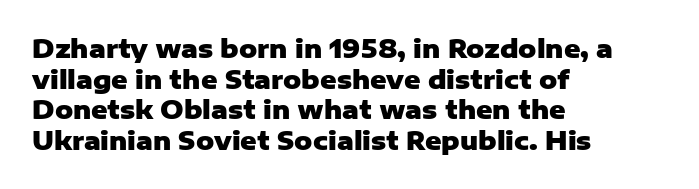
Q: Is the text bold? A: Yes.
Q: Is the text italic (slanted)? A: No, it is upright.
Q: Is the text underlined? A: No.
Q: How is the paragraph aligned? A: Left-aligned.
Q: Is the spacing between letters normal or unusually wide? A: Normal.
